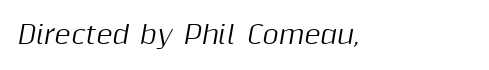
Q: Is the text italic (slanted)? A: Yes, it leans right by about 10 degrees.
Q: Is the text underlined? A: No.
Q: Is the spacing between letters normal or unusually wide? A: Normal.
